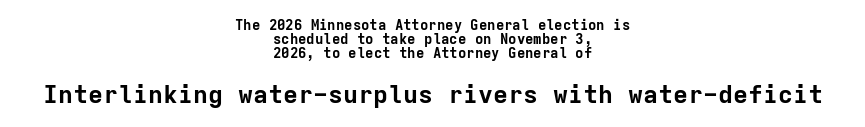
The image shows 25 px bold type, upright; set centered, tight line spacing (1.0x), normal letter spacing, not underlined; the second (bottom) block is 1.79x larger.
